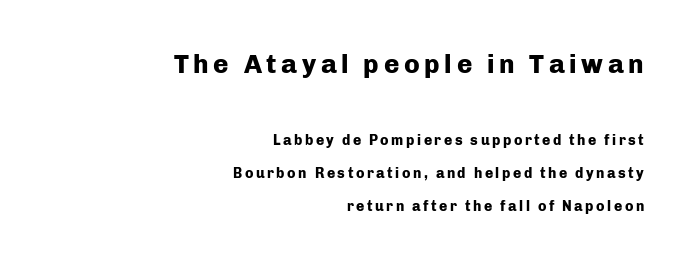
The image shows 26 px bold type, upright; set right-aligned, loose line spacing (2.38x), not underlined; the first (top) block is 1.86x larger.
